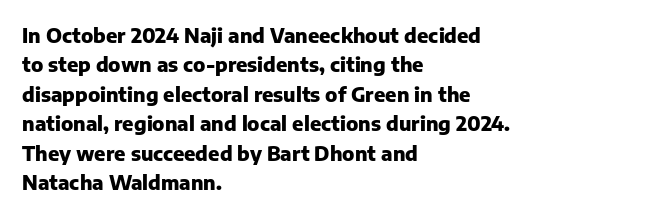
Q: Is the text bold? A: Yes.
Q: Is the text italic (slanted)? A: No, it is upright.
Q: Is the text underlined? A: No.
Q: How is the paragraph aligned? A: Left-aligned.
Q: Is the spacing between letters normal or unusually wide? A: Normal.
Q: Is the spacing between lines tight, normal or loose? A: Normal.
